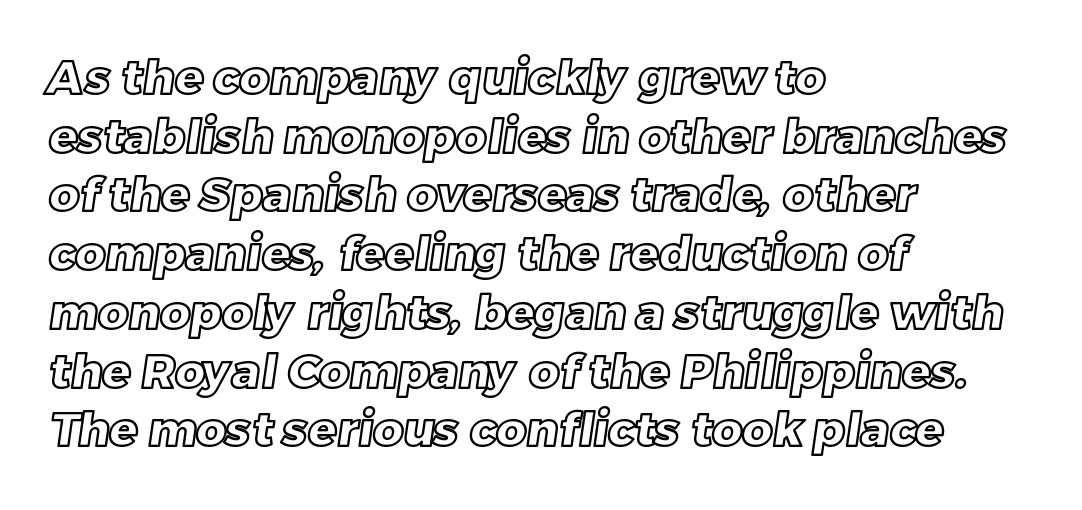
The image shows 47 px text type; set left-aligned, normal line spacing (1.25x), normal letter spacing, not underlined; a large x-height.
